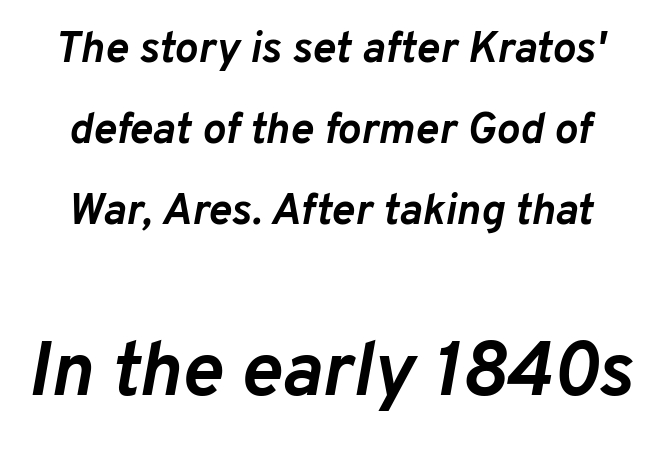
Q: Is the text bold? A: Yes.
Q: Is the text italic (slanted)? A: Yes, it leans right by about 10 degrees.
Q: Is the text underlined? A: No.
Q: Is the spacing between letters normal or unusually wide? A: Normal.
Q: Which block of text is set in a larger size, the first (top) or the second (bottom)? A: The second (bottom) one.
Q: Width (condensed, normal, or wide)? A: Normal.
Q: Stroke contrast? A: Low.
Q: x-height? A: Medium.
Q: Monospaced? A: No.
